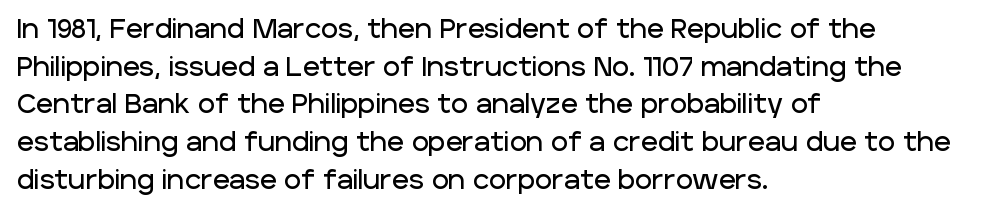
The image shows 26 px text type, upright; set left-aligned, normal line spacing (1.45x), normal letter spacing, not underlined.
